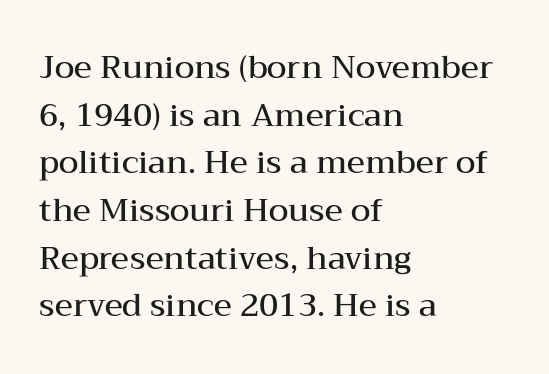
{"serif": "yes", "italic": "no", "bold": "semi", "weight": "semibold", "width": "wide", "stroke_contrast": "medium", "x_height": "medium", "monospaced": "no", "underline": "no", "align": "left", "line_spacing": "normal", "line_spacing_ratio": 1.49, "letter_spacing": "normal", "letter_spacing_em": 0.0, "glyph_px": 32}
